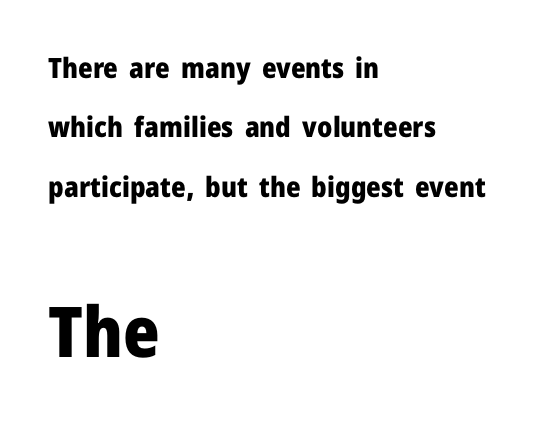
Q: Is the text bold? A: Yes.
Q: Is the text italic (slanted)? A: No, it is upright.
Q: Is the typeface a serif or a sans-serif typeface? A: Sans-serif.
Q: Is the text underlined? A: No.
Q: How is the paragraph aligned? A: Left-aligned.
Q: Is the spacing between letters normal or unusually wide? A: Normal.
Q: Is the spacing between lines tight, normal or loose? A: Loose.
Q: Which block of text is set in a larger size, the first (top) or the second (bottom)? A: The second (bottom) one.
Q: Width (condensed, normal, or wide)? A: Normal.
Q: Stroke contrast? A: Low.
Q: x-height? A: Medium.
Q: Monospaced? A: No.
